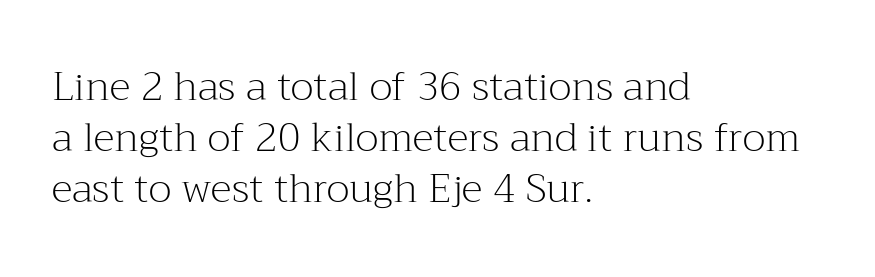
{"serif": "yes", "italic": "no", "bold": "no", "weight": "light", "width": "normal", "stroke_contrast": "medium", "x_height": "medium", "monospaced": "no", "underline": "no", "align": "left", "line_spacing": "normal", "line_spacing_ratio": 1.28, "letter_spacing": "normal", "letter_spacing_em": 0.0, "glyph_px": 40}
